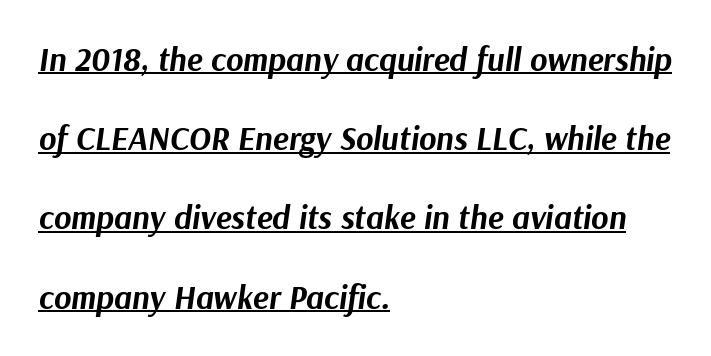
Decoration check: the copy is underlined. How would I describe the line gaps? Wide and relaxed. Does the lettering tilt? It does — this is italic. Spacing verdict: proportional, widths tailored to each character. The paragraph shown leans on its left margin.
